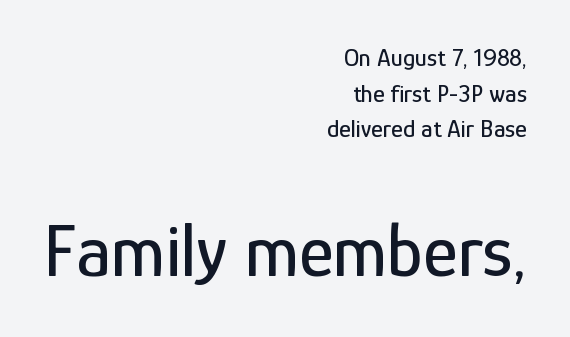
{"serif": "no", "italic": "no", "width": "condensed", "stroke_contrast": "low", "x_height": "medium", "monospaced": "no", "underline": "no", "align": "right", "line_spacing": "normal", "line_spacing_ratio": 1.43, "letter_spacing": "normal", "letter_spacing_em": 0.0, "larger_block": "second", "size_ratio": 2.96, "glyph_px": 74}
